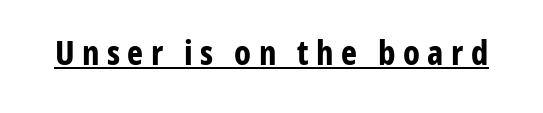
The image shows 34 px bold, condensed sans-serif type, upright; set unusually wide letter spacing (+0.22 em), underlined; low stroke contrast and a medium x-height.
